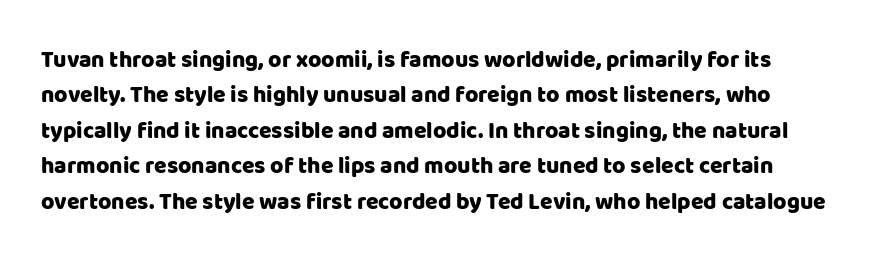
{"italic": "no", "underline": "no", "line_spacing": "normal", "line_spacing_ratio": 1.54, "letter_spacing": "normal", "letter_spacing_em": 0.0, "glyph_px": 23}
